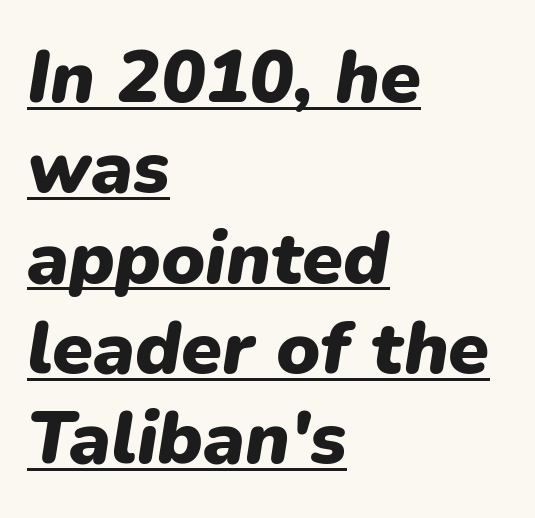
Q: Is the text bold? A: Yes.
Q: Is the text italic (slanted)? A: Yes, it leans right by about 9 degrees.
Q: Is the text underlined? A: Yes.
Q: How is the paragraph aligned? A: Left-aligned.
Q: Is the spacing between letters normal or unusually wide? A: Normal.
Q: Width (condensed, normal, or wide)? A: Normal.
Q: Stroke contrast? A: Low.
Q: x-height? A: Medium.
Q: Monospaced? A: No.
